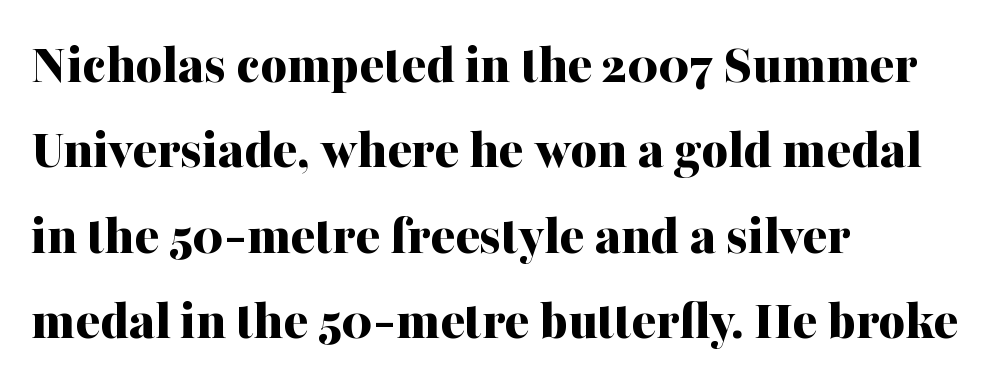
Q: Is the text bold? A: Yes.
Q: Is the text italic (slanted)? A: No, it is upright.
Q: Is the typeface a serif or a sans-serif typeface? A: Serif.
Q: Is the text underlined? A: No.
Q: How is the paragraph aligned? A: Left-aligned.
Q: Is the spacing between letters normal or unusually wide? A: Normal.
Q: Is the spacing between lines tight, normal or loose? A: Normal.
Q: Width (condensed, normal, or wide)? A: Normal.
Q: Stroke contrast? A: Medium.
Q: x-height? A: Medium.
Q: Monospaced? A: No.
